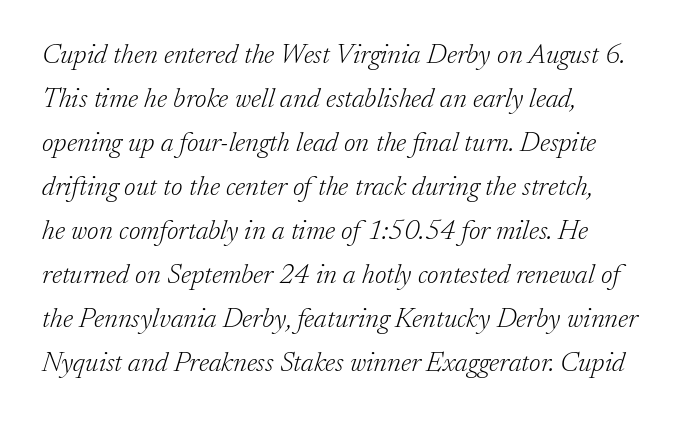
{"serif": "yes", "italic": "yes", "lean": "right", "slant_degrees": 17, "bold": "no", "weight": "light", "width": "normal", "stroke_contrast": "low", "x_height": "small", "monospaced": "no", "underline": "no", "align": "left", "line_spacing": "normal", "line_spacing_ratio": 1.57, "letter_spacing": "normal", "letter_spacing_em": 0.0, "glyph_px": 28}
